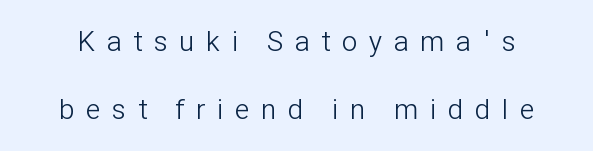
{"serif": "no", "italic": "no", "bold": "no", "weight": "light", "width": "condensed", "stroke_contrast": "low", "x_height": "medium", "monospaced": "no", "underline": "no", "line_spacing": "loose", "line_spacing_ratio": 2.43, "letter_spacing": "wide", "letter_spacing_em": 0.43, "glyph_px": 28}
